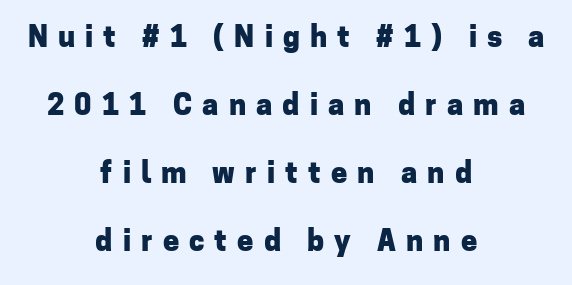
The words here are not underlined. The rendering uses a large line-height, opening up the rows. A typesetter would mark this as roman, not italic. The lines are quadded center. The rendering uses a bold face; every stroke is thick and dark.
